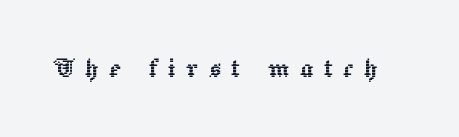
The passage shown is typed in a proportional face where columns would drift. Any mark beneath the type? The region is blank. Does extra space separate the letters? Yes, quite a lot of it. Every character sits straight up, as roman type does.
